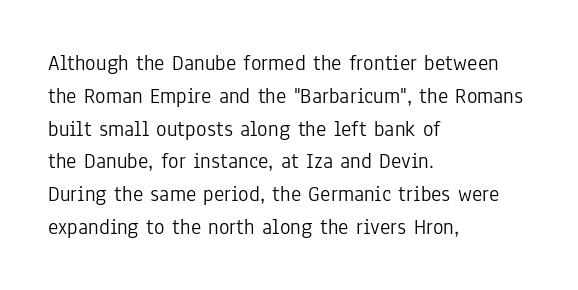
The image shows 22 px text type, upright; set left-aligned, normal line spacing (1.49x), normal letter spacing, not underlined.
